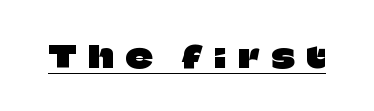
Look at the tracking — it's clearly loosened, letters drifting apart. A typesetter would call this proportional, since set widths differ per character. Every word sits above its own underline. This rendering employs a face without finishing strokes, i.e., a sans-serif. Rendered with straight, roman letterforms.
